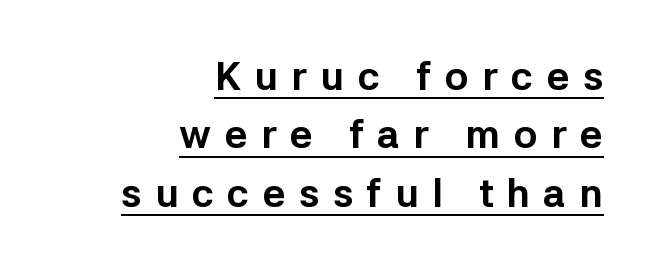
The typography opts for an upright posture over an oblique one. The face used here is proportionally spaced, like ordinary book or web type. The passage shown is typeset with a sans-serif family. The lines are quadded right.
